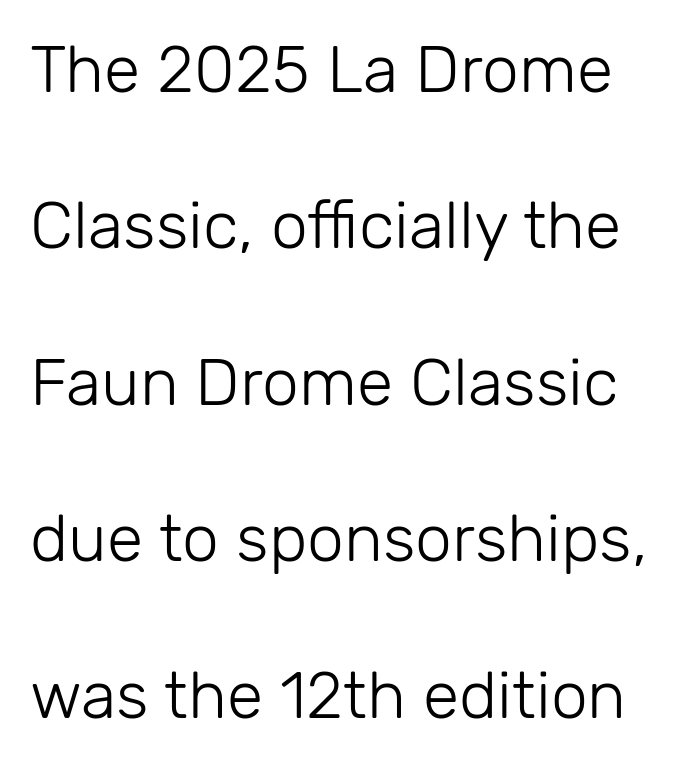
The image shows 66 px light sans-serif type, upright; set loose line spacing (2.37x), normal letter spacing, not underlined; low stroke contrast and a medium x-height.
